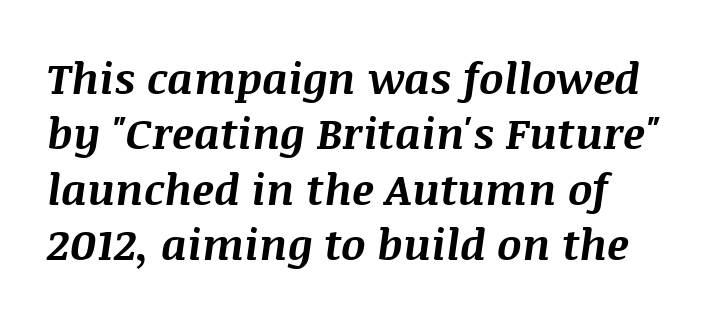
Emphasis by weight is at full strength: bold. The type is set solid horizontally, with unmodified tracking. Spacing verdict: proportional, widths tailored to each character. The space between consecutive lines is moderate. Plain, unruled lines of type. This sample uses an oblique cut, with every glyph tilted off the vertical.
